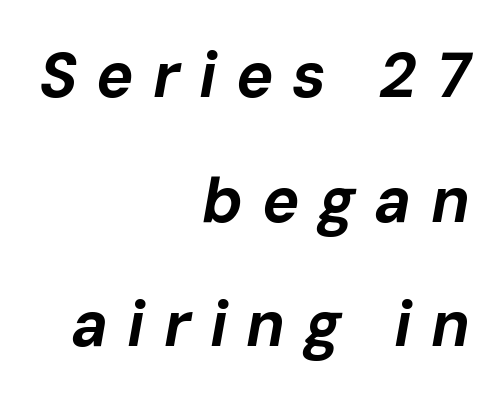
The image shows 63 px bold type, italic (leaning right); set right-aligned, loose line spacing (1.98x), unusually wide letter spacing (+0.3 em), not underlined; low stroke contrast and a medium x-height.
